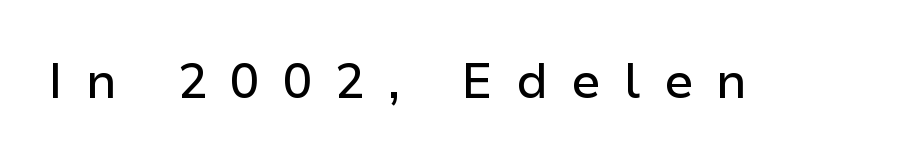
The rendering shows plain stroke endings on the letterforms — a sans-serif design. What stands out about the letter spacing? Its width — letters are far apart. Letters rest on an invisible, unmarked baseline. The rendering uses natural spacing where letterforms have individual widths. Posture: straight, roman, zero tilt.
